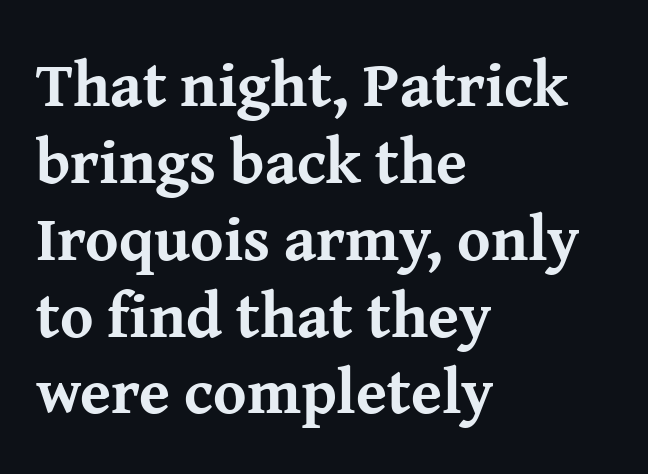
Q: Is the text bold? A: Yes.
Q: Is the text italic (slanted)? A: No, it is upright.
Q: Is the typeface a serif or a sans-serif typeface? A: Serif.
Q: Is the text underlined? A: No.
Q: How is the paragraph aligned? A: Left-aligned.
Q: Is the spacing between letters normal or unusually wide? A: Normal.
Q: Width (condensed, normal, or wide)? A: Normal.
Q: Stroke contrast? A: Medium.
Q: x-height? A: Medium.
Q: Monospaced? A: No.
